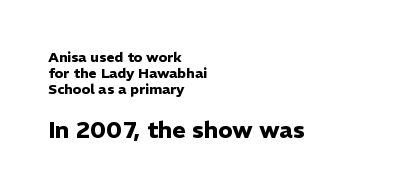
Q: Is the text bold? A: Yes.
Q: Is the text italic (slanted)? A: No, it is upright.
Q: Is the text underlined? A: No.
Q: How is the paragraph aligned? A: Left-aligned.
Q: Is the spacing between letters normal or unusually wide? A: Normal.
Q: Is the spacing between lines tight, normal or loose? A: Tight.
Q: Which block of text is set in a larger size, the first (top) or the second (bottom)? A: The second (bottom) one.
